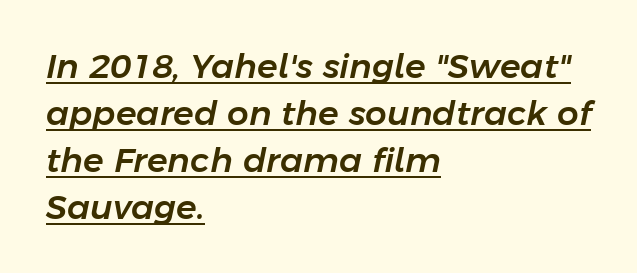
Q: Is the text italic (slanted)? A: Yes, it leans right by about 11 degrees.
Q: Is the text underlined? A: Yes.
Q: How is the paragraph aligned? A: Left-aligned.
Q: Is the spacing between letters normal or unusually wide? A: Normal.
Q: Is the spacing between lines tight, normal or loose? A: Normal.
Q: Width (condensed, normal, or wide)? A: Normal.
Q: Stroke contrast? A: Low.
Q: x-height? A: Medium.
Q: Monospaced? A: No.
